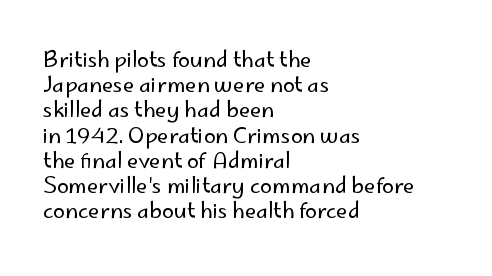
The image shows 21 px text type, upright; set left-aligned, line spacing 1.2x, normal letter spacing, not underlined.
